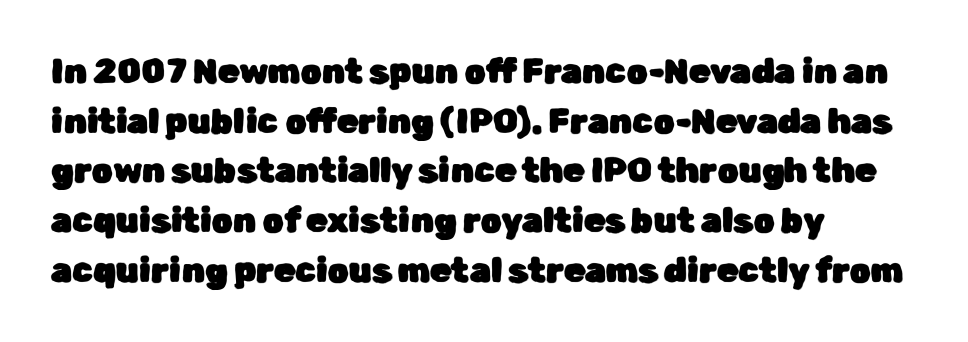
The image shows 34 px sans-serif type, upright; set left-aligned, normal line spacing (1.46x), normal letter spacing, not underlined; low stroke contrast and a medium x-height.
